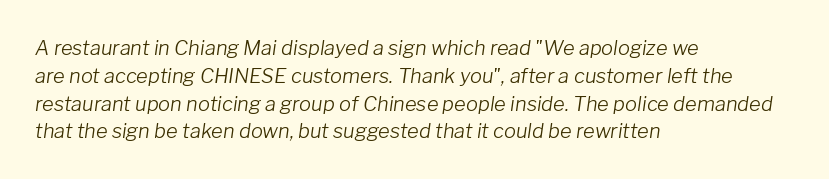
{"italic": "yes", "lean": "right", "slant_degrees": 8, "bold": "no", "underline": "no", "align": "left", "line_spacing": "normal", "line_spacing_ratio": 1.39, "letter_spacing": "normal", "letter_spacing_em": 0.0, "glyph_px": 20}
